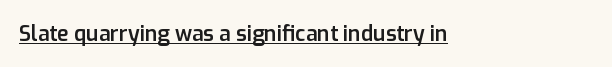
{"italic": "no", "bold": "semi", "underline": "yes", "align": "left", "letter_spacing": "normal", "letter_spacing_em": 0.0, "glyph_px": 21}
